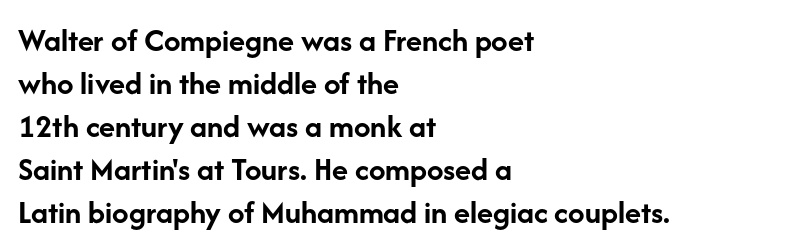
This is roman type, the default non-slanted kind. The line-height multiplier appears to be the usual default. Which margin do the lines hug? The left one — the right edge is uneven. Clear beneath every line of the passage.
